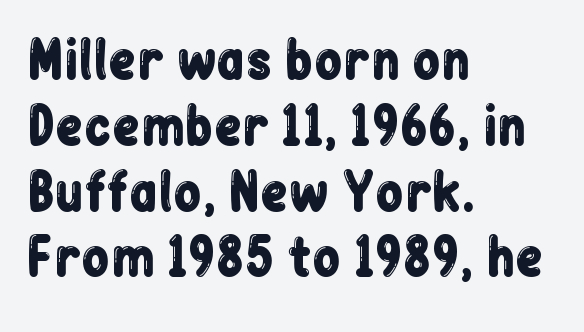
The image shows 51 px condensed sans-serif type, upright; set left-aligned, normal line spacing (1.29x), normal letter spacing, not underlined; low stroke contrast and a medium x-height.
